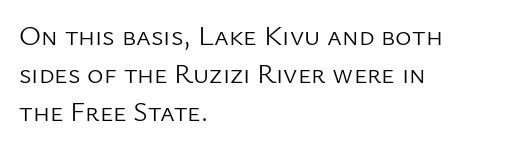
The passage shown is not bold in any degree. This sample is left-justified, so line endings fall wherever the words run out. Anything drawn beneath the words? Only blank space. The passage shown is typed in a proportional face where columns would drift. The tracking reads as untouched default to a designer's eye. Do the letters lean? They stand straight.
